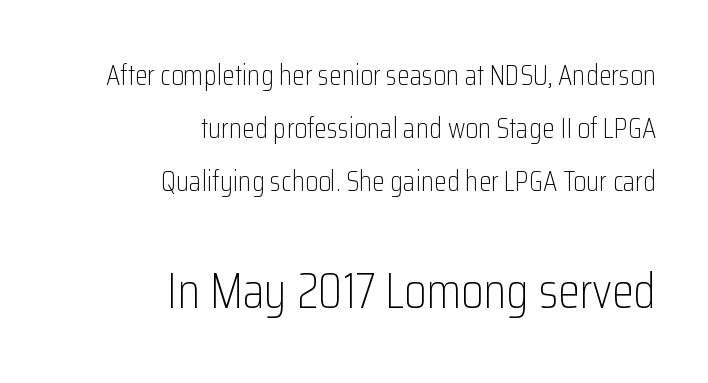
What kind of face is this? One without serifs — a sans. The weight would be labelled regular, book, light, or lighter still. Think of a printed novel: that variable character pitch is what you see here. Glance below the letters and you will spot only blank space. The ragged edge is on the left, which tells us the setting is flush right. Two sizes are in play, and the larger belongs to the second block.
